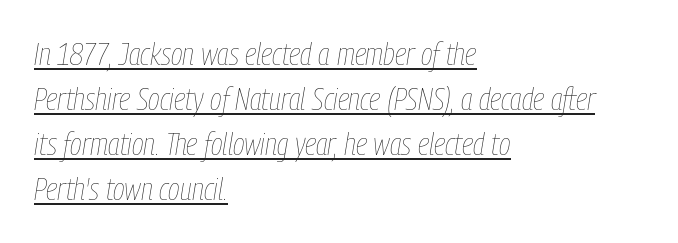
{"italic": "yes", "lean": "right", "slant_degrees": 9, "bold": "no", "weight": "thin", "width": "condensed", "stroke_contrast": "low", "x_height": "medium", "monospaced": "no", "underline": "yes", "align": "left", "line_spacing": "normal", "line_spacing_ratio": 1.41, "letter_spacing": "normal", "letter_spacing_em": 0.0, "glyph_px": 32}
